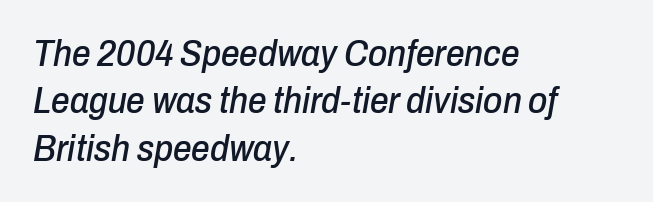
The image shows 37 px condensed type, italic (leaning right); set left-aligned, normal line spacing (1.28x), normal letter spacing, not underlined; low stroke contrast and a medium x-height.
